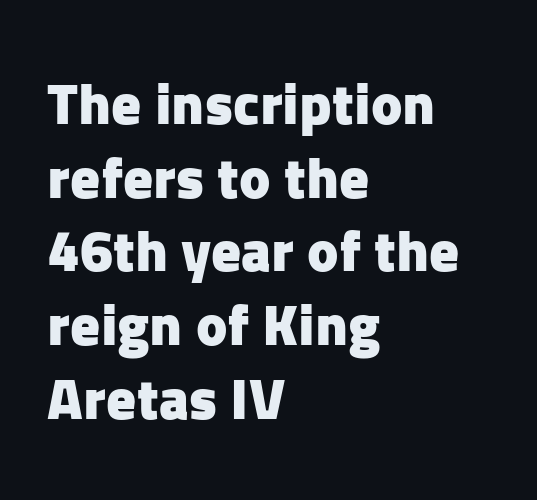
Q: Is the text bold? A: Yes.
Q: Is the text italic (slanted)? A: No, it is upright.
Q: Is the typeface a serif or a sans-serif typeface? A: Sans-serif.
Q: Is the text underlined? A: No.
Q: How is the paragraph aligned? A: Left-aligned.
Q: Is the spacing between letters normal or unusually wide? A: Normal.
Q: Is the spacing between lines tight, normal or loose? A: Normal.
Q: Width (condensed, normal, or wide)? A: Normal.
Q: Stroke contrast? A: Low.
Q: x-height? A: Medium.
Q: Monospaced? A: No.
